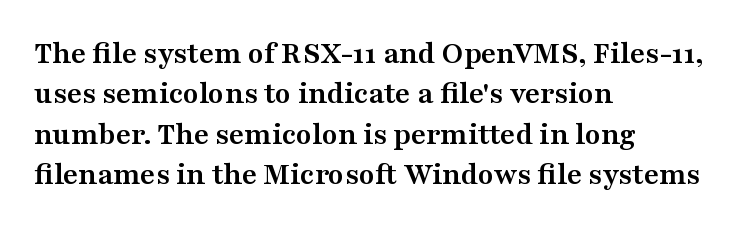
{"serif": "yes", "italic": "no", "bold": "yes", "weight": "semibold", "width": "wide", "stroke_contrast": "medium", "x_height": "medium", "monospaced": "no", "underline": "no", "align": "left", "line_spacing": "normal", "line_spacing_ratio": 1.26, "letter_spacing": "normal", "letter_spacing_em": 0.0, "glyph_px": 32}
